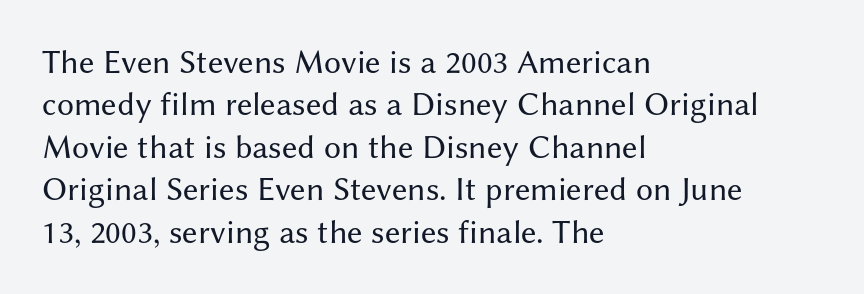
{"serif": "no", "italic": "no", "bold": "no", "weight": "regular", "width": "normal", "stroke_contrast": "medium", "x_height": "medium", "monospaced": "no", "underline": "no", "align": "left", "line_spacing": "normal", "line_spacing_ratio": 1.25, "letter_spacing": "normal", "letter_spacing_em": 0.0, "glyph_px": 34}
